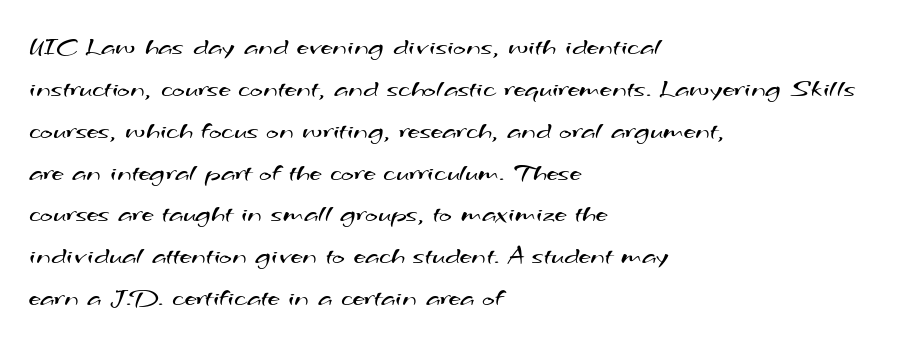
{"bold": "no", "underline": "no", "align": "left", "line_spacing": "normal", "line_spacing_ratio": 1.55, "letter_spacing": "normal", "letter_spacing_em": 0.0, "glyph_px": 27}
